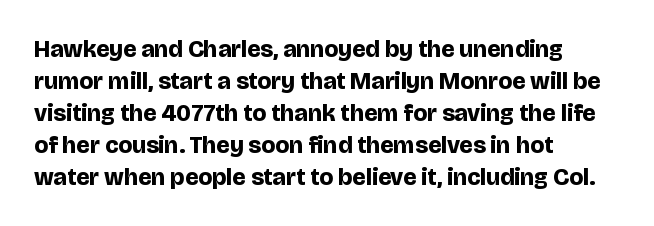
The image shows 24 px bold type, upright; set left-aligned, normal line spacing (1.33x), normal letter spacing, not underlined.
